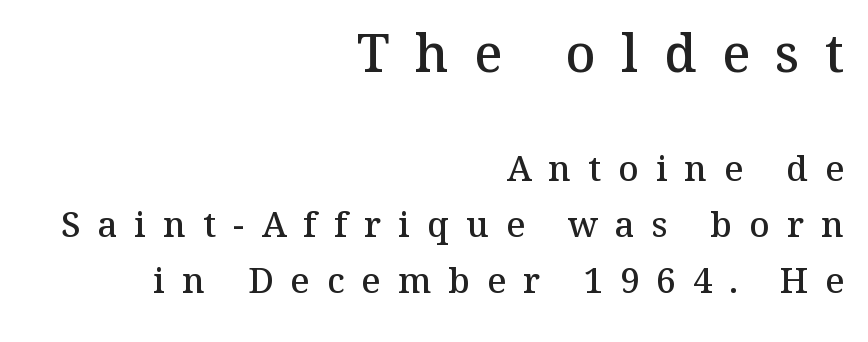
The image shows 52 px semibold serif type, upright; set right-aligned, normal line spacing (1.6x), unusually wide letter spacing (+0.49 em), not underlined; the first (top) block is 1.49x larger; medium stroke contrast and a medium x-height.
